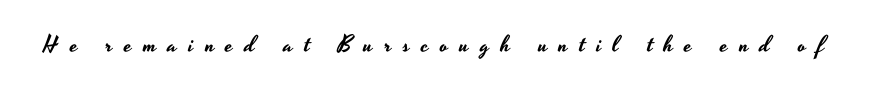
{"underline": "no", "letter_spacing": "wide", "letter_spacing_em": 0.5, "glyph_px": 23}
